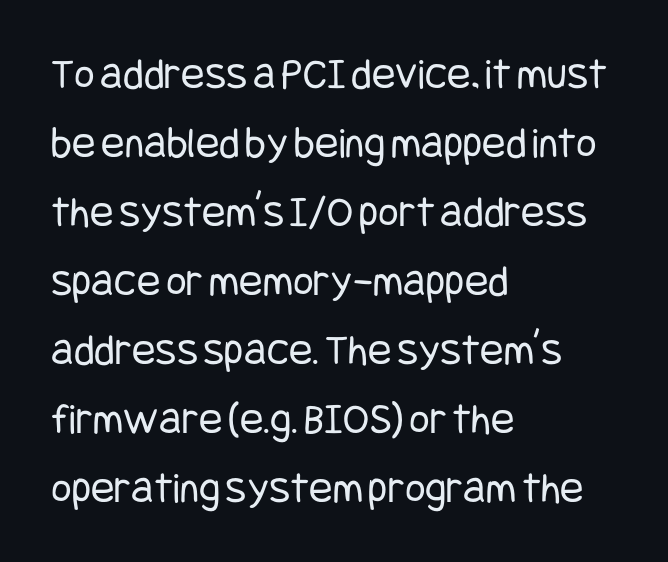
The characters display no serif detailing; their extremities are plain. Reading down the block, your eye returns to a fixed left position each line. Every stem runs plumb, perpendicular to the baseline. Spacing between characters is what you'd get straight out of the box. Unbolded letterforms with no extra heft.
